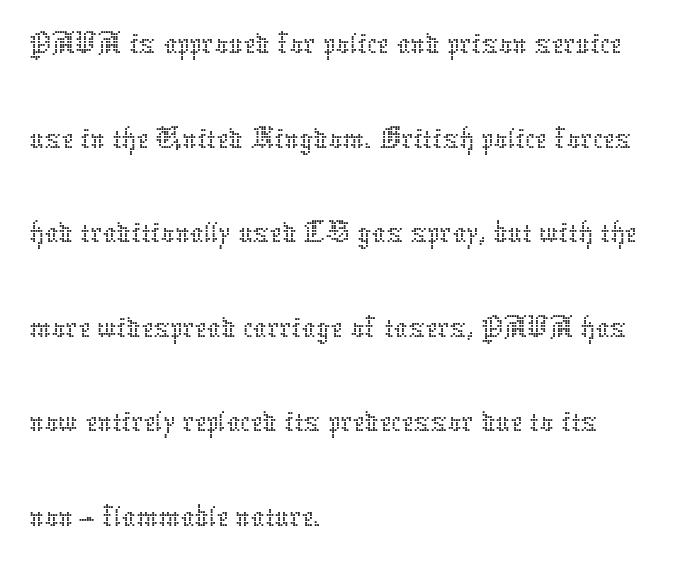
{"italic": "no", "bold": "no", "weight": "thin", "width": "normal", "stroke_contrast": "low", "x_height": "medium", "monospaced": "no", "underline": "no", "align": "left", "line_spacing": "normal", "line_spacing_ratio": 1.39, "letter_spacing": "normal", "letter_spacing_em": 0.0, "glyph_px": 68}
